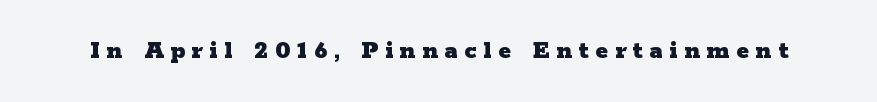
Q: Is the text bold? A: Yes.
Q: Is the text italic (slanted)? A: No, it is upright.
Q: Is the text underlined? A: No.
Q: Is the spacing between letters normal or unusually wide? A: Unusually wide.
